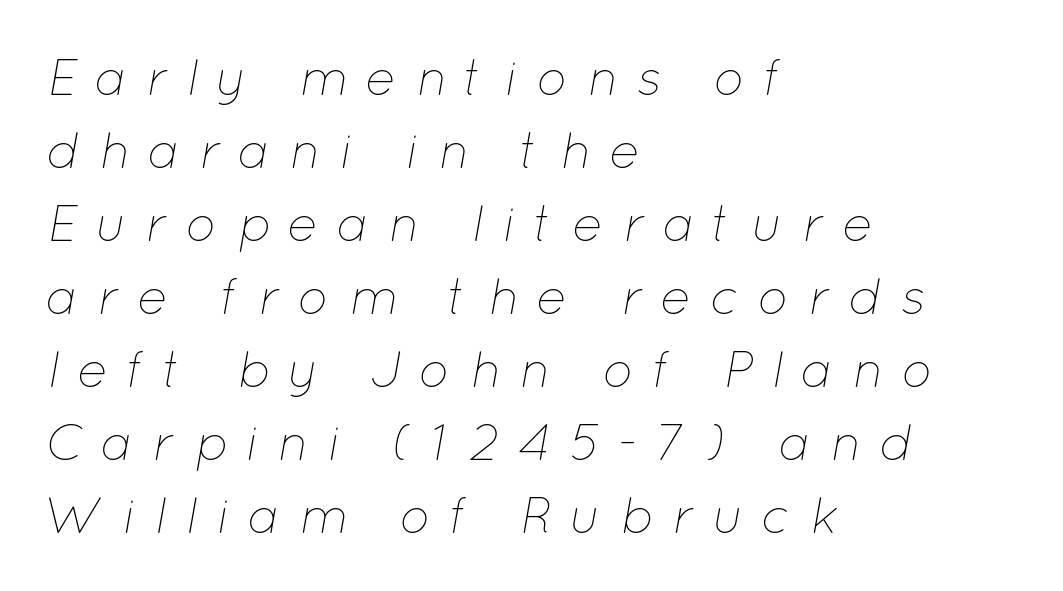
The image shows 51 px thin type, italic (leaning right); set left-aligned, normal line spacing (1.43x), unusually wide letter spacing (+0.36 em), not underlined; low stroke contrast and a medium x-height.
